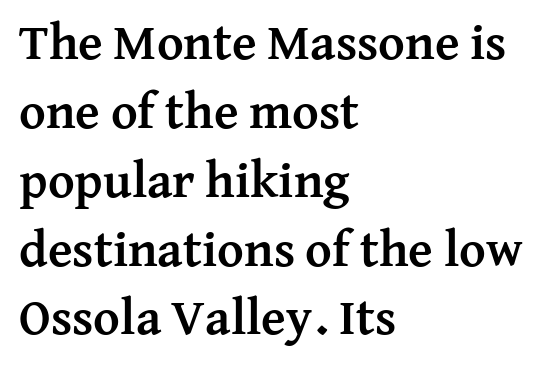
Typeset ragged right — the left edge is the straight one. If you measured baseline to baseline, you'd find a middling distance. The glyphs in this specimen are seriffed. The font's upright variant was chosen for this text.
